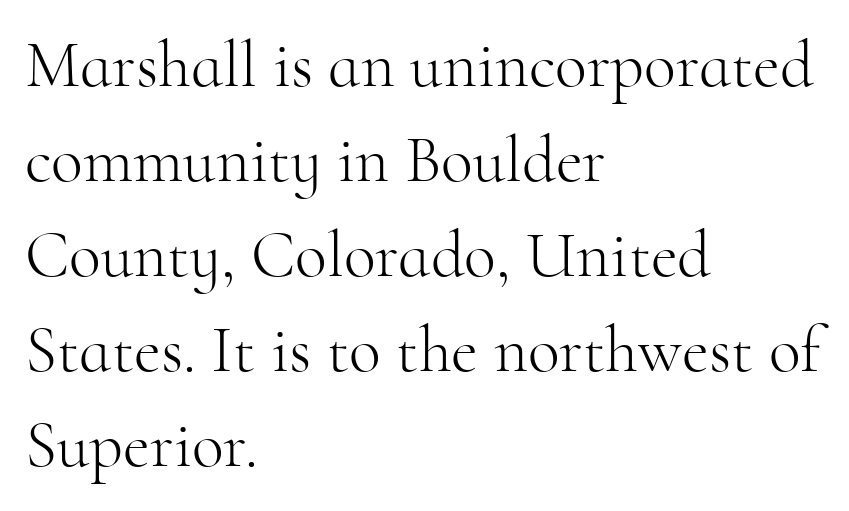
Posture: upright roman. The face used here is proportionally spaced, like ordinary book or web type. Unmarked baselines from the first word to the last. Letterform terminals end in serifs throughout the passage.
